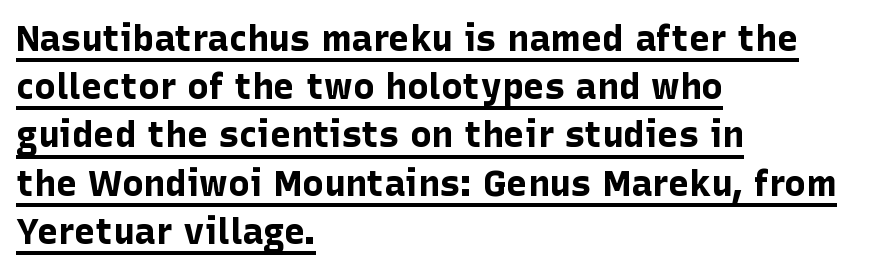
The image shows 36 px bold sans-serif type, upright; set left-aligned, normal line spacing (1.34x), normal letter spacing, underlined; low stroke contrast and a medium x-height.
